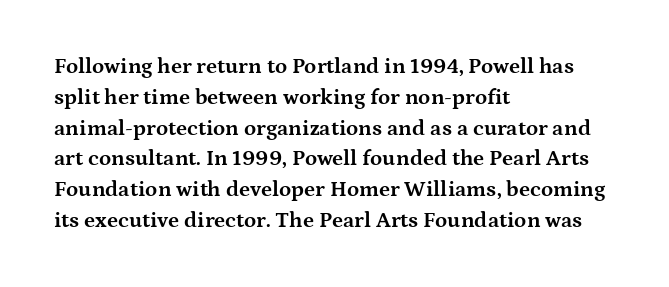
The image shows 22 px bold type, upright; set left-aligned, normal line spacing (1.4x), normal letter spacing, not underlined.
